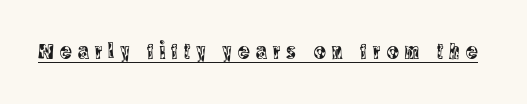
The image shows 22 px text type, upright; set unusually wide letter spacing (+0.28 em), underlined.
